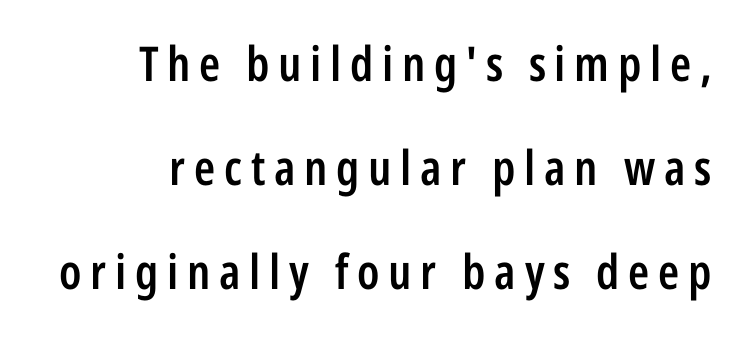
{"serif": "no", "italic": "no", "bold": "semi", "weight": "semibold", "width": "condensed", "stroke_contrast": "low", "x_height": "medium", "monospaced": "no", "underline": "no", "align": "right", "line_spacing": "loose", "line_spacing_ratio": 2.17, "glyph_px": 48}
